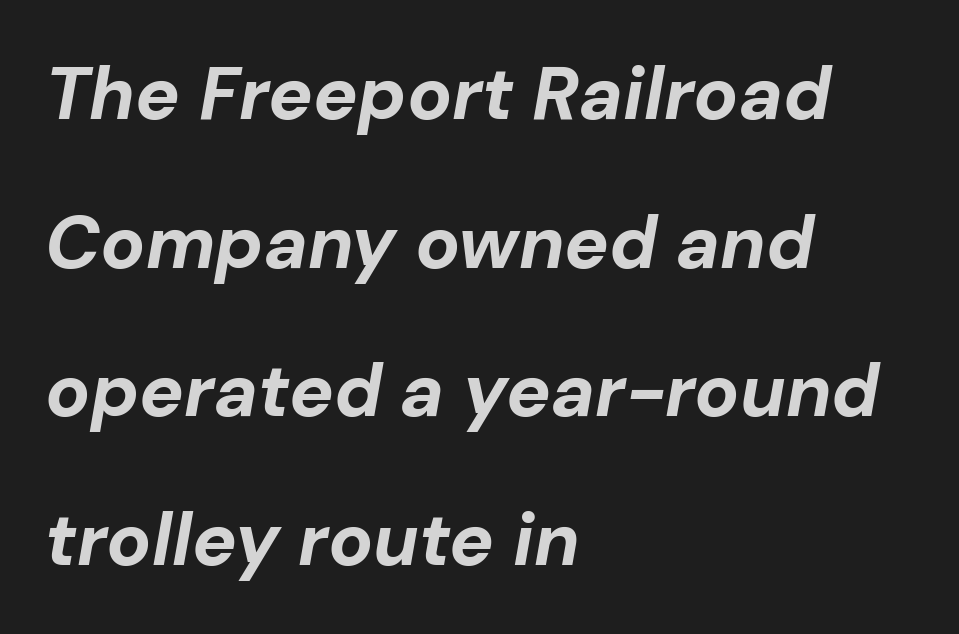
{"italic": "yes", "lean": "right", "slant_degrees": 10, "bold": "yes", "weight": "bold", "width": "normal", "stroke_contrast": "low", "x_height": "medium", "monospaced": "no", "underline": "no", "align": "left", "line_spacing": "loose", "line_spacing_ratio": 2.01, "letter_spacing": "normal", "letter_spacing_em": 0.0, "glyph_px": 74}
